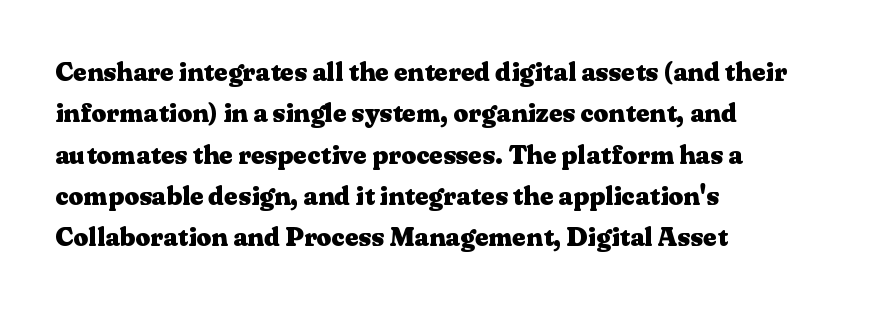
{"italic": "no", "bold": "yes", "underline": "no", "align": "left", "line_spacing": "normal", "line_spacing_ratio": 1.59, "letter_spacing": "normal", "letter_spacing_em": 0.0, "glyph_px": 26}
